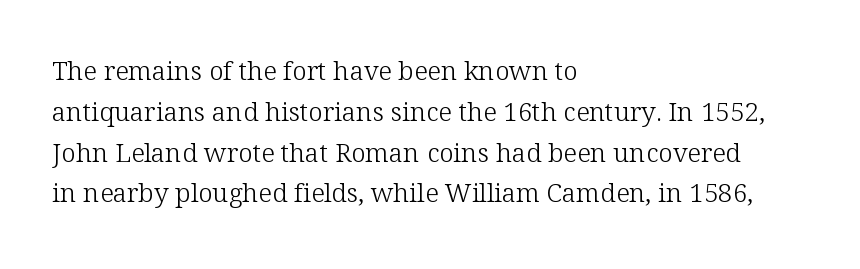
The image shows 26 px text type, upright; set left-aligned, normal line spacing (1.57x), normal letter spacing, not underlined.
